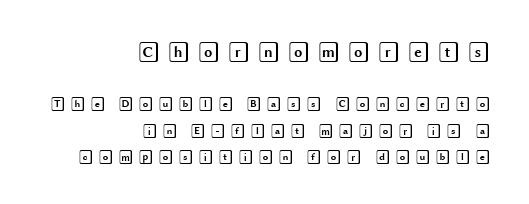
The composition opens big and finishes small. The face used here is rendered with a markedly widened letterfit. Nobody drew a line under any word here. This sample is right-justified, so line beginnings fall wherever the words allow. Is there any slant? The stems are plumb.
